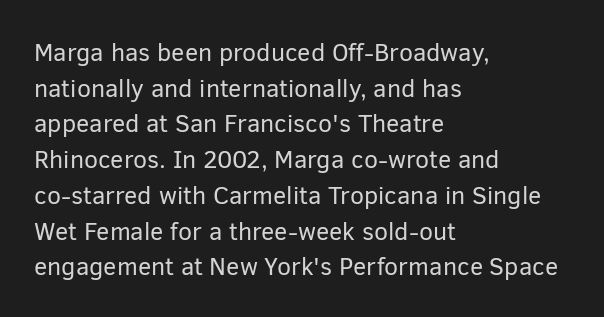
{"italic": "no", "bold": "no", "underline": "no", "align": "left", "line_spacing": "normal", "line_spacing_ratio": 1.43, "letter_spacing": "normal", "letter_spacing_em": 0.0, "glyph_px": 25}
